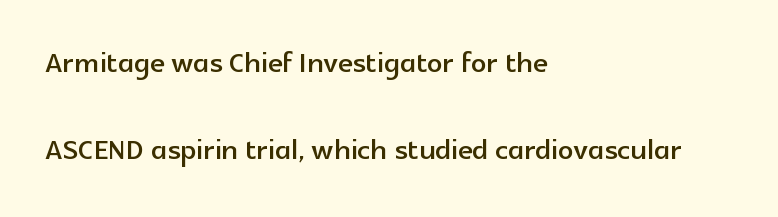
The image shows 38 px sans-serif type, upright; set left-aligned, loose line spacing (2.3x), normal letter spacing, not underlined; a medium x-height.
